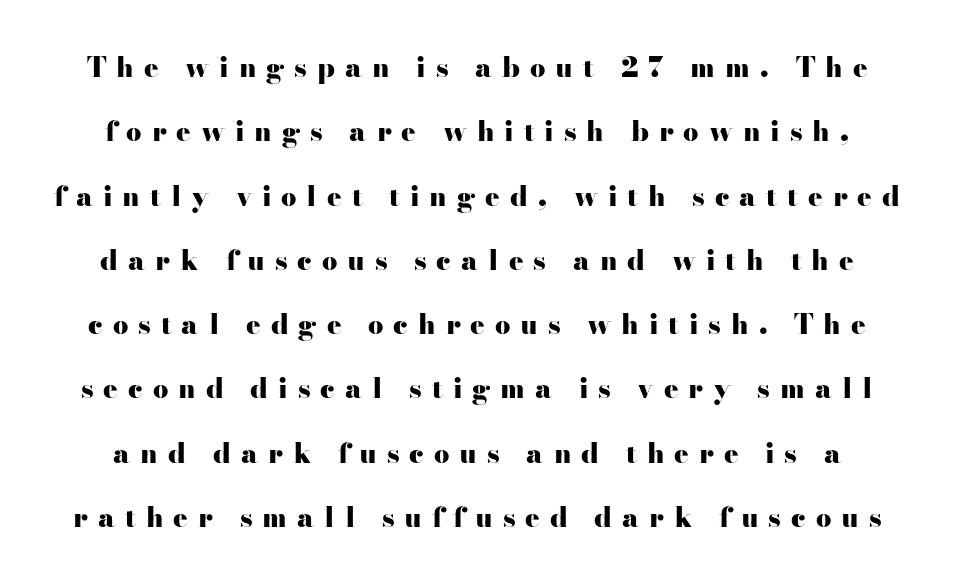
{"italic": "no", "bold": "yes", "underline": "no", "line_spacing": "loose", "line_spacing_ratio": 2.38, "letter_spacing": "wide", "letter_spacing_em": 0.37, "glyph_px": 27}
